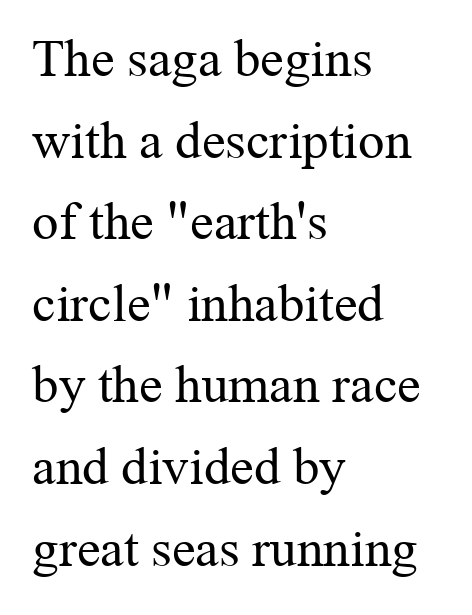
The image shows 53 px regular-weight serif type, upright; set left-aligned, normal line spacing (1.54x), normal letter spacing, not underlined; medium stroke contrast and a medium x-height.
